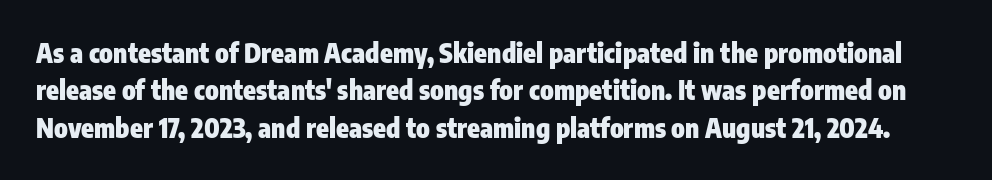
{"italic": "no", "bold": "yes", "underline": "no", "line_spacing": "normal", "line_spacing_ratio": 1.44, "letter_spacing": "normal", "letter_spacing_em": 0.0, "glyph_px": 26}
